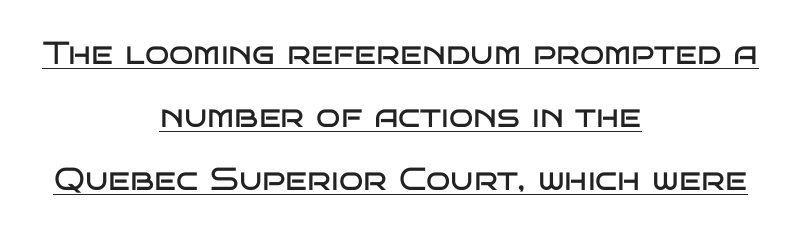
Note the varied advance widths — an 'i' is clearly narrower than an 'm'. The rendering keeps characters at their native spacing. This is not heavy type; no bold has been used. To sum up the face: it is a sans, with no serifs. These lines stand farther apart than default settings would place them. The typesetter chose a symmetrical, centered arrangement here.
